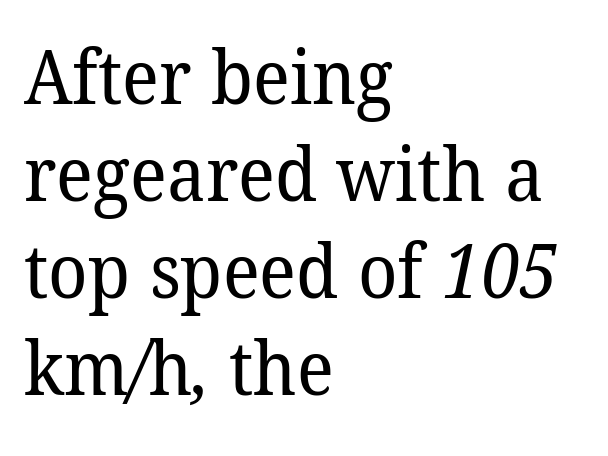
Q: Is the text bold? A: No.
Q: Is the typeface a serif or a sans-serif typeface? A: Serif.
Q: Is the text underlined? A: No.
Q: How is the paragraph aligned? A: Left-aligned.
Q: Is the spacing between letters normal or unusually wide? A: Normal.
Q: Is the spacing between lines tight, normal or loose? A: Normal.
Q: Width (condensed, normal, or wide)? A: Normal.
Q: Stroke contrast? A: Low.
Q: x-height? A: Medium.
Q: Monospaced? A: No.
